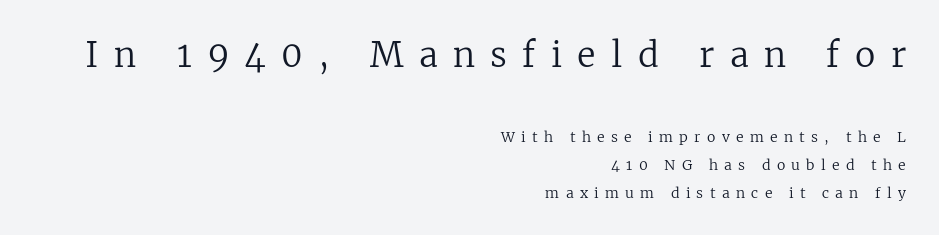
Students, observe: this is what heavily led, spacious text looks like. The rendering uses natural spacing where letterforms have individual widths. Between these two stacked blocks, the higher one wins on size. The specimen reads as upright at a glance. Teacher's note: observe the even right margin — that is flush-right alignment. Plain, unruled lines of type.
